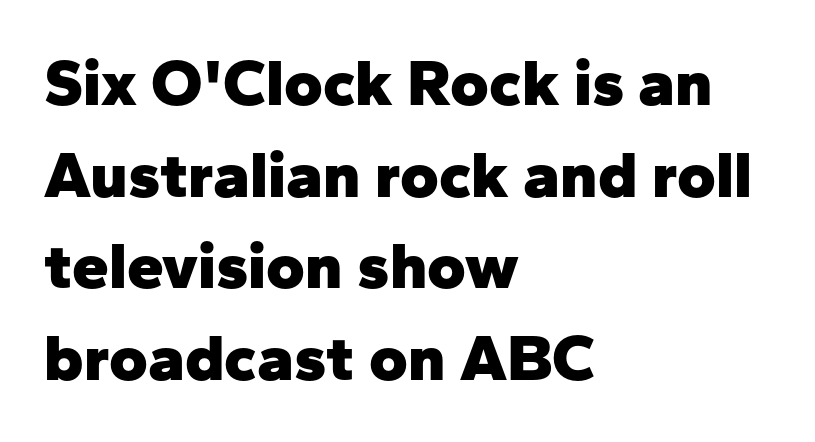
Q: Is the text bold? A: Yes.
Q: Is the text italic (slanted)? A: No, it is upright.
Q: Is the typeface a serif or a sans-serif typeface? A: Sans-serif.
Q: Is the text underlined? A: No.
Q: How is the paragraph aligned? A: Left-aligned.
Q: Is the spacing between letters normal or unusually wide? A: Normal.
Q: Is the spacing between lines tight, normal or loose? A: Normal.
Q: Width (condensed, normal, or wide)? A: Normal.
Q: Stroke contrast? A: Low.
Q: x-height? A: Medium.
Q: Monospaced? A: No.
